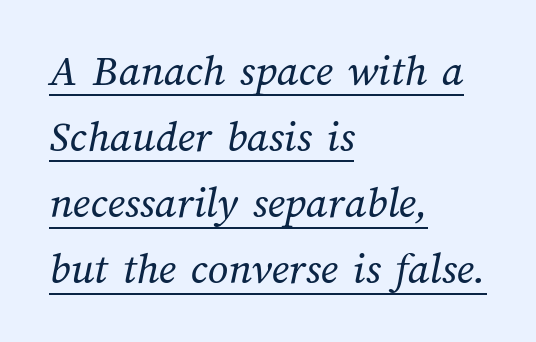
The line texture is even and compact thanks to regular tracking. The line-height multiplier appears to be the usual default. The characters are drawn with everyday or finer stroke widths. Is this a fixed-width face? No — the glyphs have proportional, varying widths. The words here are underlined. Where is the straight margin? On the left.
